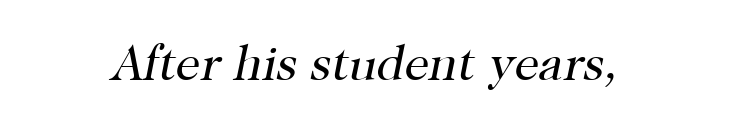
{"serif": "yes", "italic": "yes", "lean": "right", "slant_degrees": 12, "bold": "no", "weight": "regular", "width": "normal", "stroke_contrast": "high", "x_height": "medium", "monospaced": "no", "underline": "no", "letter_spacing": "normal", "letter_spacing_em": 0.0, "glyph_px": 49}
